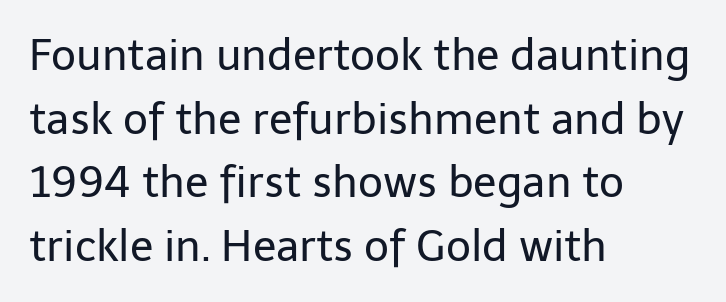
The image shows 43 px regular-weight sans-serif type, upright; set left-aligned, normal line spacing (1.48x), normal letter spacing, not underlined; low stroke contrast and a medium x-height.
